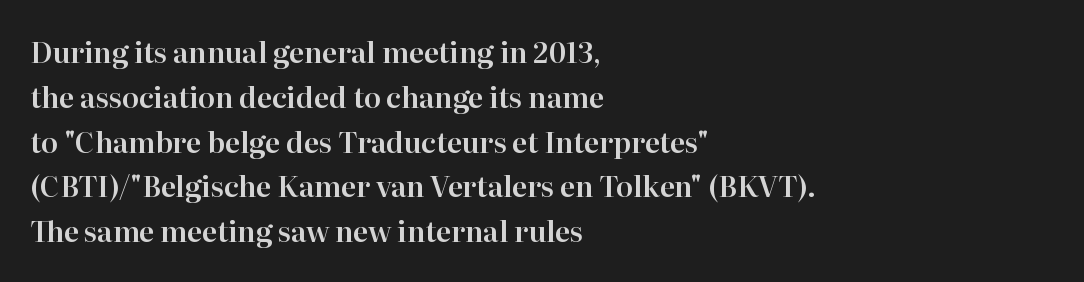
Q: Is the text italic (slanted)? A: No, it is upright.
Q: Is the typeface a serif or a sans-serif typeface? A: Serif.
Q: Is the text underlined? A: No.
Q: How is the paragraph aligned? A: Left-aligned.
Q: Is the spacing between letters normal or unusually wide? A: Normal.
Q: Is the spacing between lines tight, normal or loose? A: Normal.
Q: Width (condensed, normal, or wide)? A: Normal.
Q: Stroke contrast? A: High.
Q: x-height? A: Medium.
Q: Monospaced? A: No.
